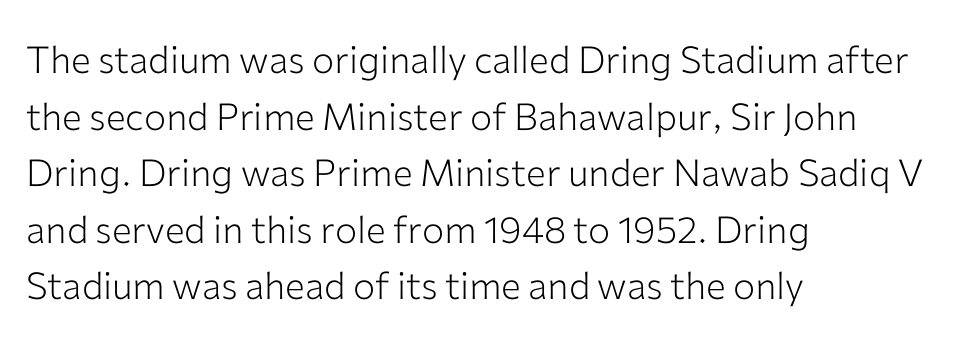
The image shows 37 px light sans-serif type, upright; set left-aligned, normal line spacing (1.53x), normal letter spacing, not underlined; low stroke contrast and a medium x-height.
